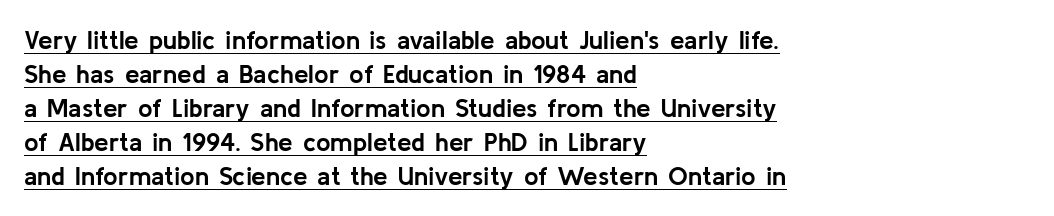
{"italic": "no", "bold": "yes", "underline": "yes", "align": "left", "line_spacing": "normal", "line_spacing_ratio": 1.31, "letter_spacing": "normal", "letter_spacing_em": 0.0, "glyph_px": 26}
